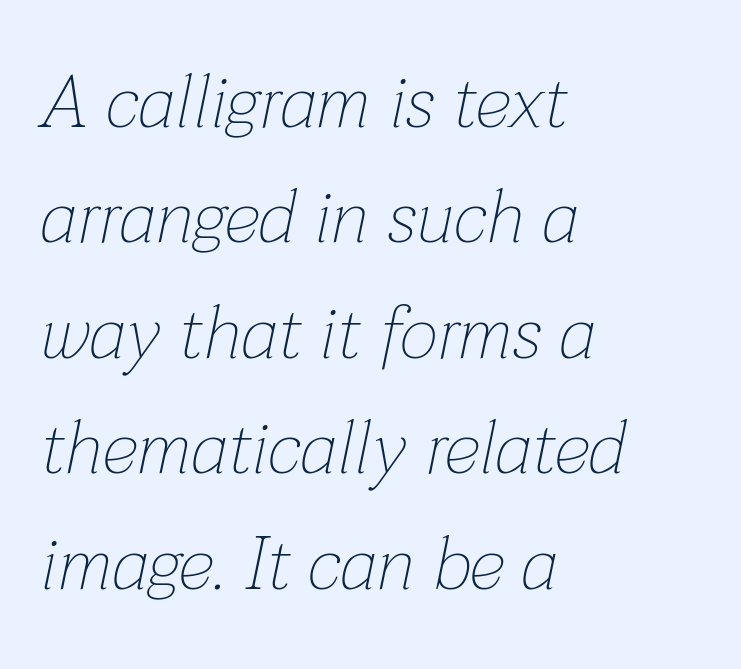
Emphasis-style slanted type is in use. The letters advance in unequal steps, a hallmark of proportional type. The gap between lines stays unmarked. The compositor pushed each line to the left boundary. Compared with a typical body face, this is equally light or lighter still.
